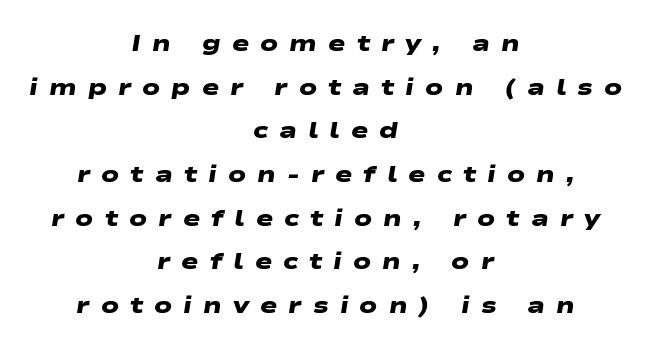
Beneath every word, the page is bare. Teacher's note: observe the equal gaps on both sides — that is centered alignment. Words appear elongated and porous because spacing is wide. These lines carry a lot of weight — the face is fully bold. Notice the wide empty band between every row — that's loose leading.
